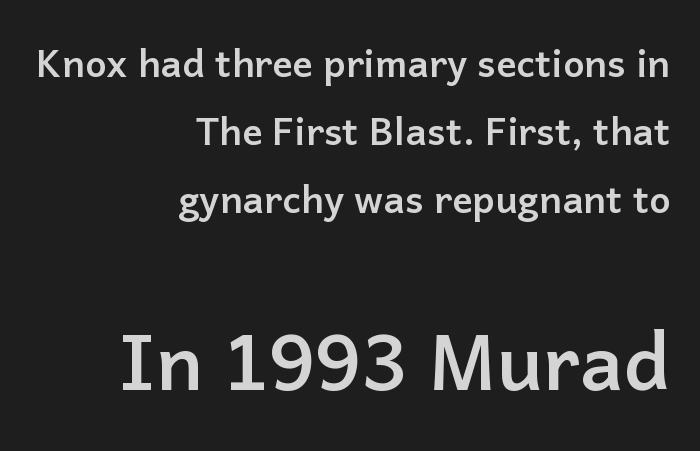
All the whitespace from short lines collects on the left. Typographically, this falls in the sans-serif category. These two chunks differ in scale, with the bottom chunk taking the larger measure. Emphasis by weight is at full strength: bold.
